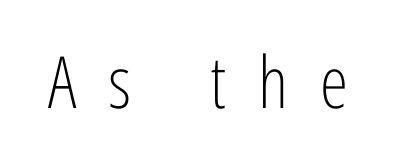
The passage shown is not underscored anywhere. The font family rendered here belongs to the sans-serif group. A roman cut, with each character standing at attention. Letters have the restrained weight of plain body copy at most.
